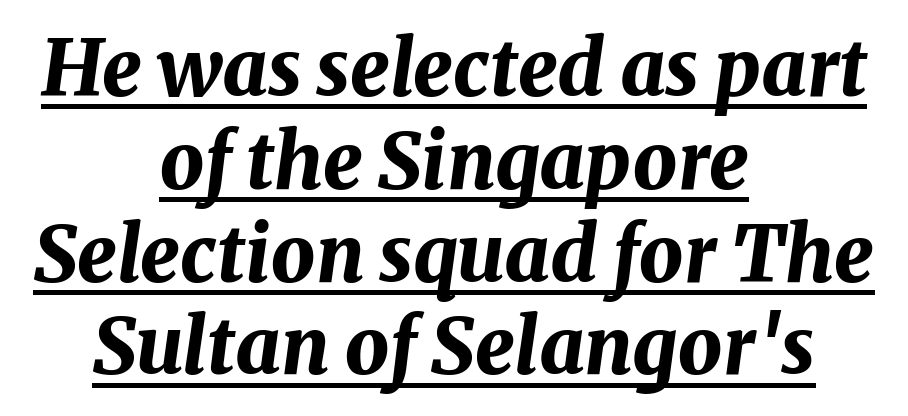
Q: Is the text bold? A: Yes.
Q: Is the text italic (slanted)? A: Yes, it leans right by about 8 degrees.
Q: Is the text underlined? A: Yes.
Q: How is the paragraph aligned? A: Centered.
Q: Is the spacing between letters normal or unusually wide? A: Normal.
Q: Width (condensed, normal, or wide)? A: Normal.
Q: Stroke contrast? A: Medium.
Q: x-height? A: Medium.
Q: Monospaced? A: No.
